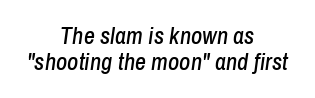
The image shows 24 px text type, italic (leaning right); set centered, tight line spacing (1.1x), normal letter spacing, not underlined.
